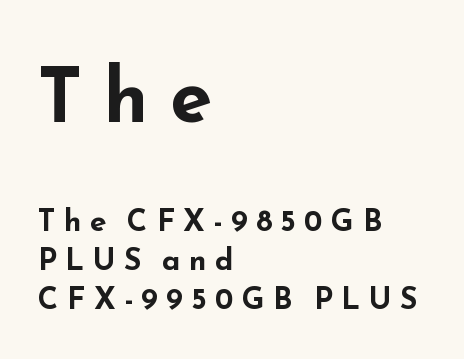
A typesetter would call this heavily tracked-out type. Horizontally, the lines are justified to the leading edge only. Does the leading feel generous? No, just average. The font's upright variant was chosen for this text. You can tell from the bare stems that sans-serif type was used.
